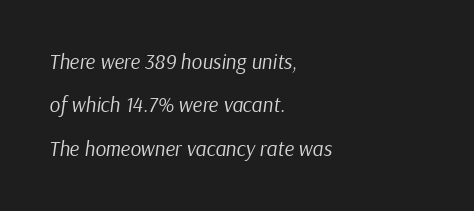
The typesetting does not lean heavy: it is not bold. Words float on clear page, feet unadorned. If you drew a ruler down the left edge, every line would touch it. The passage shown leans; its letterforms are oblique.
